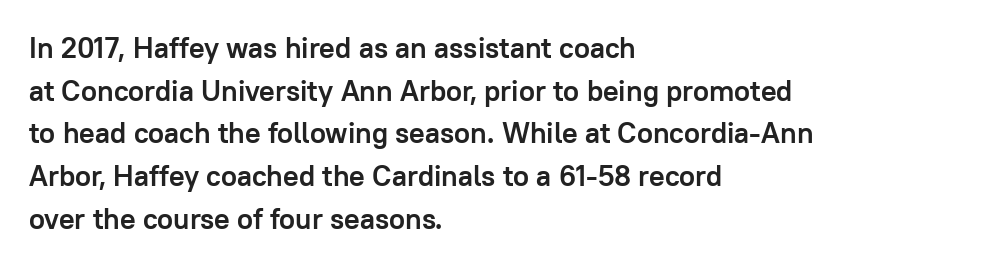
Nothing unusual about the tracking: characters are spaced as the font intends. Is there any slant? The stems are plumb. Plain, unruled lines of type. To sum up the face: it is a sans, with no serifs. Students, observe: this is what conventionally led text looks like. Does the weight exceed regular? Yes, all the way to bold.
